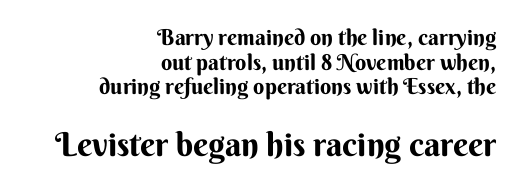
{"serif": "no", "italic": "no", "width": "normal", "stroke_contrast": "medium", "x_height": "small", "monospaced": "no", "underline": "no", "align": "right", "line_spacing": "tight", "line_spacing_ratio": 1.12, "letter_spacing": "normal", "letter_spacing_em": 0.0, "larger_block": "second", "size_ratio": 1.5, "glyph_px": 33}
